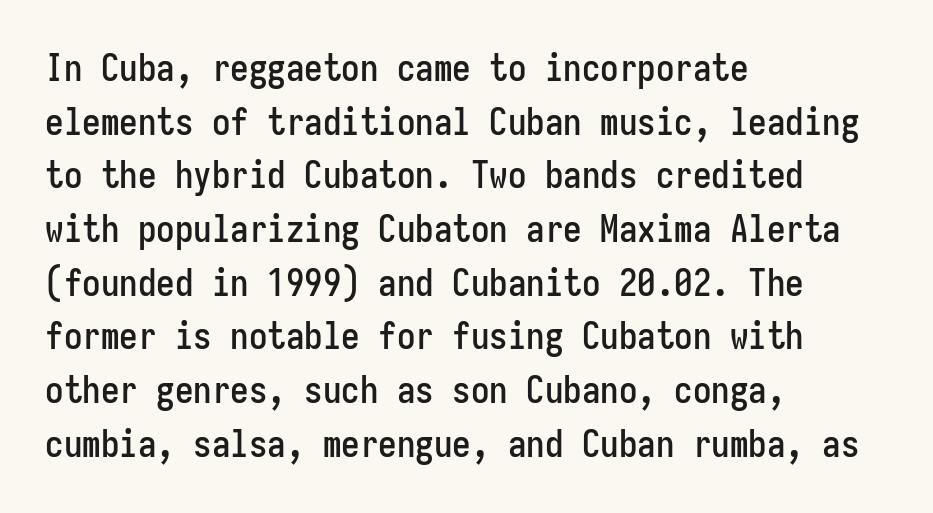
The image shows 37 px condensed sans-serif type, upright, monospaced; set left-aligned, normal line spacing (1.45x), normal letter spacing, not underlined; low stroke contrast and a medium x-height.
